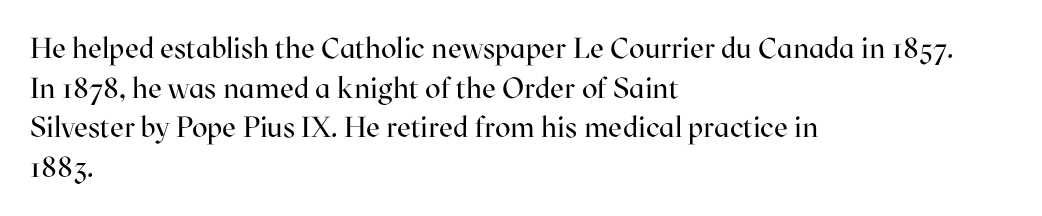
The image shows 29 px regular-weight serif type, upright; set left-aligned, normal line spacing (1.37x), normal letter spacing, not underlined; high stroke contrast and a medium x-height.
